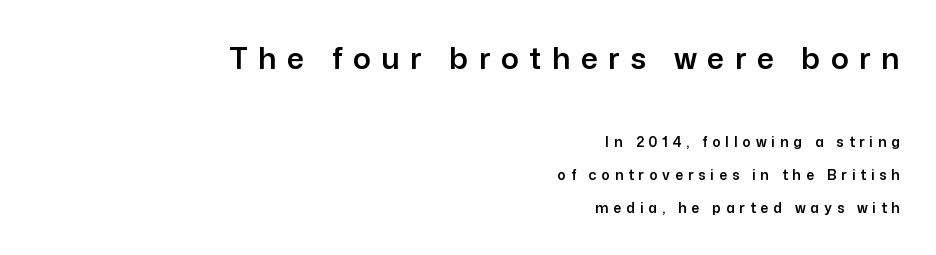
{"serif": "no", "italic": "no", "width": "normal", "stroke_contrast": "low", "x_height": "medium", "monospaced": "no", "underline": "no", "align": "right", "line_spacing": "loose", "line_spacing_ratio": 2.37, "letter_spacing": "wide", "letter_spacing_em": 0.35, "larger_block": "first", "size_ratio": 2.14, "glyph_px": 30}
